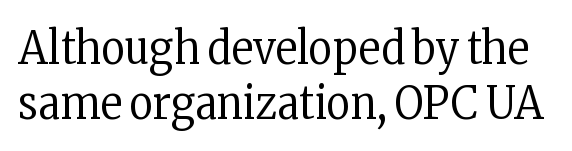
The face used here is proportionally spaced, like ordinary book or web type. These lines are composed in type with serifs. The horizontal fit of the characters is conventional and even. It's the straight-up-and-down kind of type.
